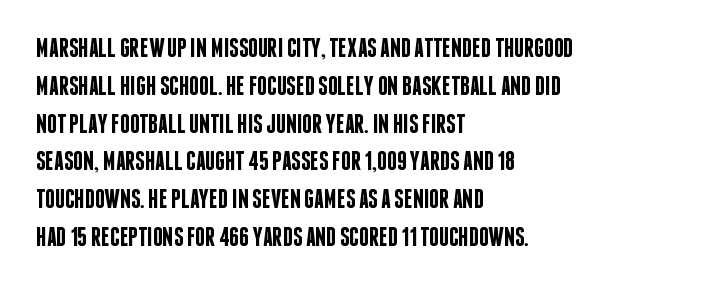
{"italic": "no", "bold": "semi", "underline": "no", "align": "left", "line_spacing": "normal", "line_spacing_ratio": 1.4, "letter_spacing": "normal", "letter_spacing_em": 0.0, "glyph_px": 27}
